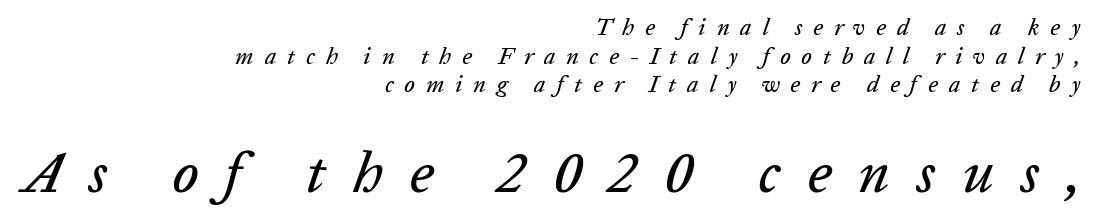
Q: Is the text italic (slanted)? A: Yes, it leans right by about 20 degrees.
Q: Is the text underlined? A: No.
Q: How is the paragraph aligned? A: Right-aligned.
Q: Is the spacing between letters normal or unusually wide? A: Unusually wide.
Q: Which block of text is set in a larger size, the first (top) or the second (bottom)? A: The second (bottom) one.
Q: Width (condensed, normal, or wide)? A: Normal.
Q: Stroke contrast? A: Low.
Q: x-height? A: Medium.
Q: Monospaced? A: No.
